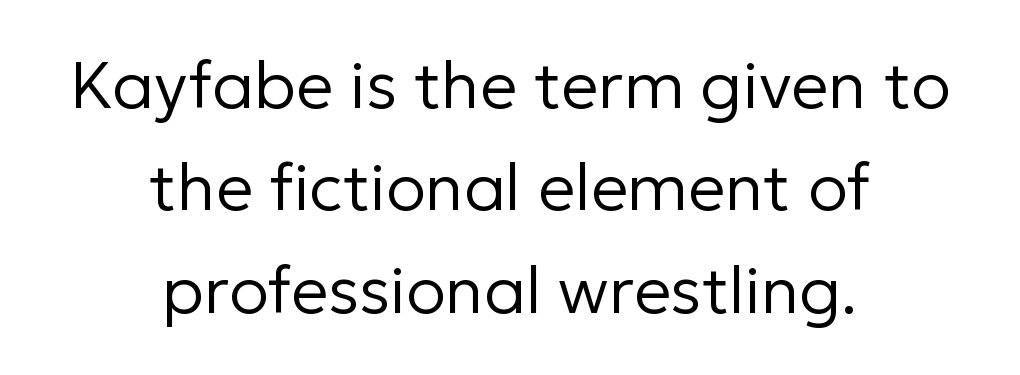
Spacing verdict: proportional, widths tailored to each character. Typographically, this falls in the sans-serif category. Is there much room between lines? A standard amount, neither cramped nor airy. This sample is center-justified, so both line endings float freely. Nope, not italic — everything's standing straight. Words appear dense and cohesive because spacing is normal.
